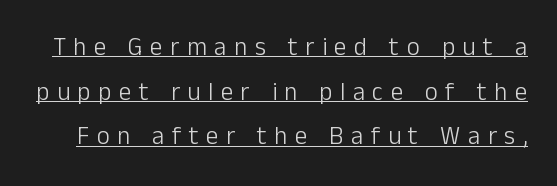
The image shows 25 px text type, upright; set line spacing 1.79x, unusually wide letter spacing (+0.3 em), underlined.
